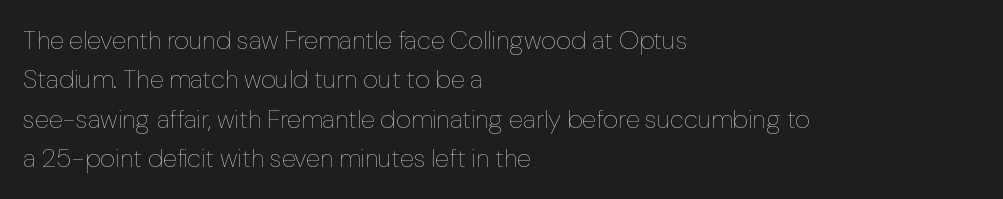
The image shows 26 px text type, upright; set left-aligned, normal line spacing (1.51x), normal letter spacing, not underlined.
